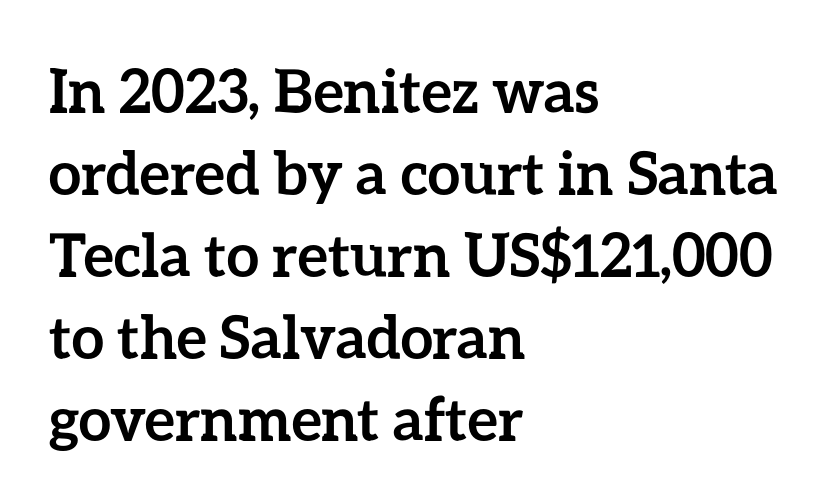
This sample uses an upright cut, with every glyph sitting square on the baseline. Baseline-to-baseline distance is the conventional proportion of letter height. Check the space under the baseline: it is left empty. The letters advance in unequal steps, a hallmark of proportional type.
